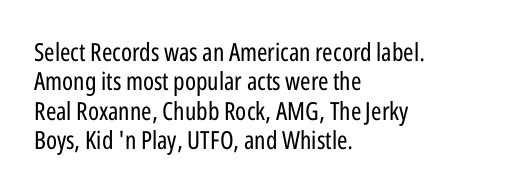
Q: Is the text bold? A: No.
Q: Is the text italic (slanted)? A: No, it is upright.
Q: Is the text underlined? A: No.
Q: How is the paragraph aligned? A: Left-aligned.
Q: Is the spacing between letters normal or unusually wide? A: Normal.
